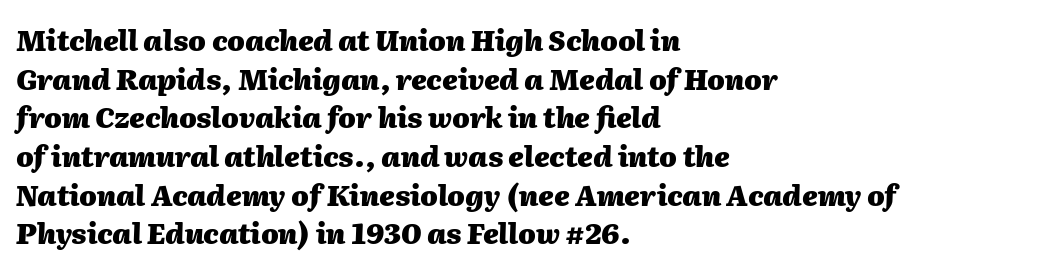
Q: Is the text bold? A: Yes.
Q: Is the text italic (slanted)? A: Yes, it leans right by about 2 degrees.
Q: Is the text underlined? A: No.
Q: How is the paragraph aligned? A: Left-aligned.
Q: Is the spacing between letters normal or unusually wide? A: Normal.
Q: Is the spacing between lines tight, normal or loose? A: Normal.
Q: Width (condensed, normal, or wide)? A: Normal.
Q: Stroke contrast? A: Medium.
Q: x-height? A: Medium.
Q: Monospaced? A: No.
